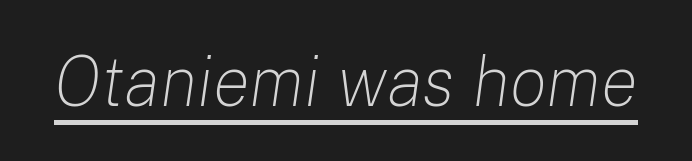
The image shows 70 px light type, italic (leaning right); set normal letter spacing, underlined; low stroke contrast and a medium x-height.
